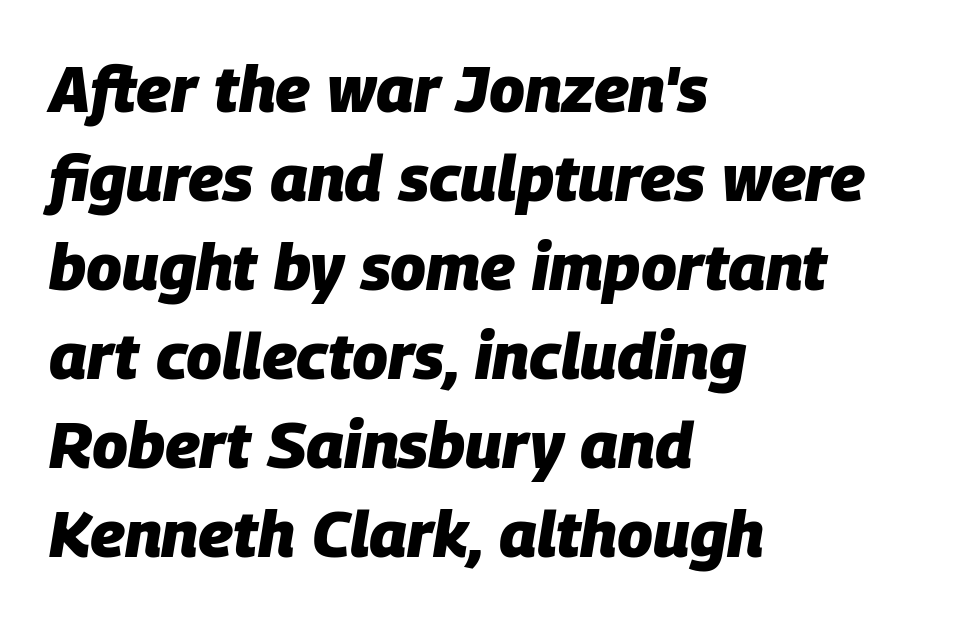
Q: Is the text bold? A: Yes.
Q: Is the text italic (slanted)? A: Yes, it leans right by about 9 degrees.
Q: Is the text underlined? A: No.
Q: How is the paragraph aligned? A: Left-aligned.
Q: Is the spacing between letters normal or unusually wide? A: Normal.
Q: Is the spacing between lines tight, normal or loose? A: Normal.
Q: Width (condensed, normal, or wide)? A: Normal.
Q: Stroke contrast? A: Low.
Q: x-height? A: Large.
Q: Monospaced? A: No.
